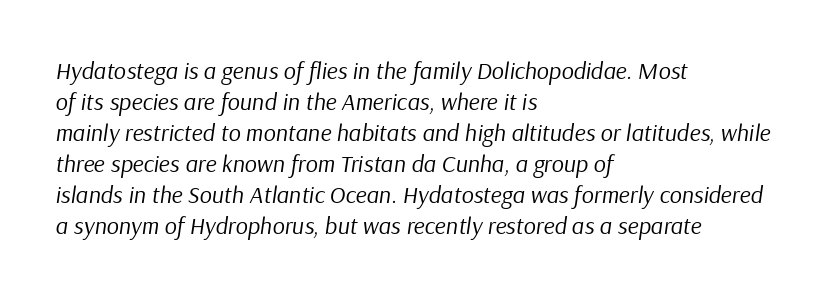
Q: Is the text bold? A: No.
Q: Is the text italic (slanted)? A: Yes, it leans right by about 9 degrees.
Q: Is the text underlined? A: No.
Q: How is the paragraph aligned? A: Left-aligned.
Q: Is the spacing between letters normal or unusually wide? A: Normal.
Q: Is the spacing between lines tight, normal or loose? A: Normal.
